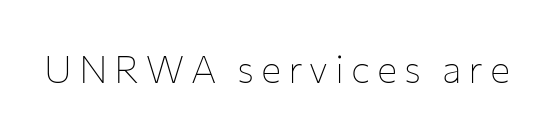
Decoration check: the copy has no underline. A sans-serif font was chosen for this passage. The specimen reads as upright at a glance. The cut favours lightness, reaching ordinary text weight at its darkest. Note the varied advance widths — an 'i' is clearly narrower than an 'm'.
